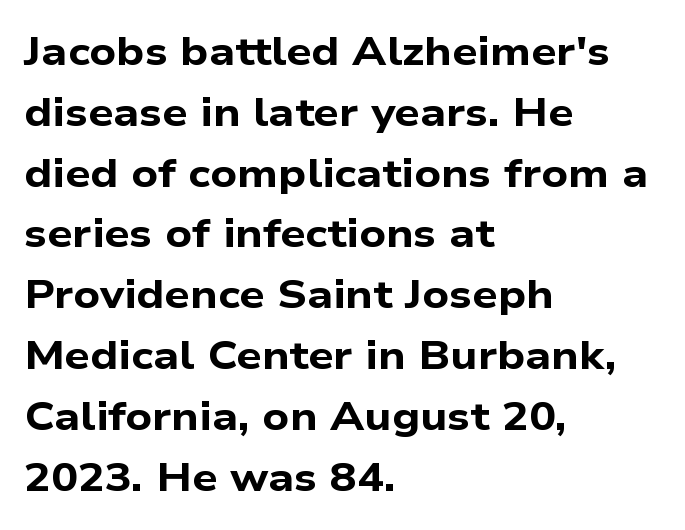
Spacing between characters is what you'd get straight out of the box. Leading matches the norm, producing a regular column. Compared with a centered layout, this one pins lines to the left instead. Looks like regular typesetting: each glyph gets only the width it needs. The zone under the glyphs is completely vacant. Weight check: bold — yes, fully.
